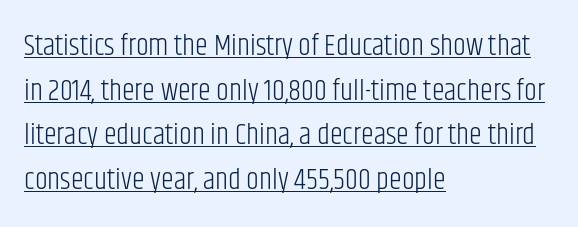
The image shows 29 px light, condensed sans-serif type, upright; set left-aligned, normal line spacing (1.54x), normal letter spacing, underlined; low stroke contrast and a large x-height.
